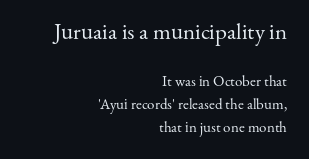
{"italic": "no", "bold": "no", "underline": "no", "align": "right", "line_spacing": "normal", "line_spacing_ratio": 1.52, "letter_spacing": "normal", "letter_spacing_em": 0.0, "larger_block": "first", "size_ratio": 1.53, "glyph_px": 23}
